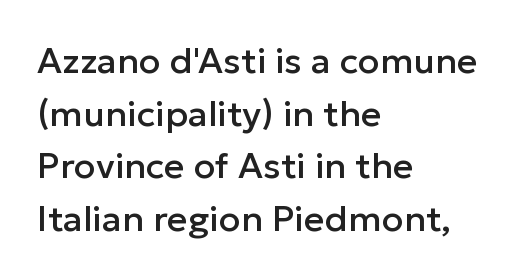
Default kerning and tracking; the words read as compact shapes. Regarding serifs, this sample does without them. Every row of glyphs begins at an identical x-position on the left. One glance says typical: line gaps are just what's usual. Is this a fixed-width face? No — the glyphs have proportional, varying widths. Lines of text with bare space underneath.
